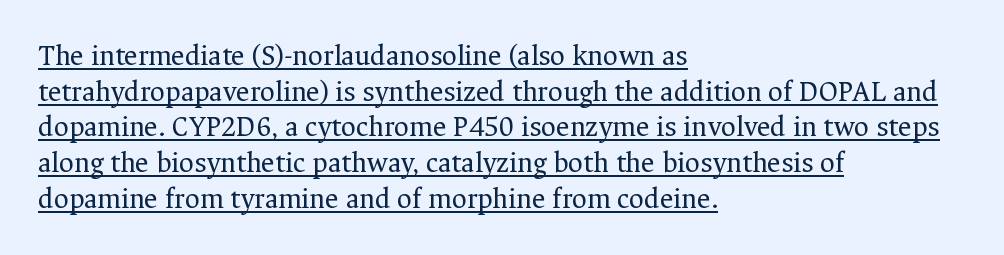
The image shows 29 px regular-weight serif type, upright; set left-aligned, line spacing 1.23x, normal letter spacing, underlined; medium stroke contrast and a medium x-height.
